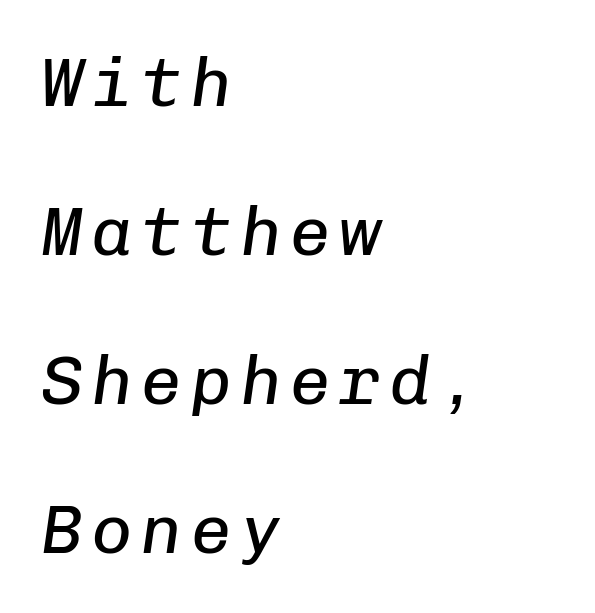
Q: Is the text bold? A: No.
Q: Is the text italic (slanted)? A: Yes, it leans right by about 8 degrees.
Q: Is the text underlined? A: No.
Q: How is the paragraph aligned? A: Left-aligned.
Q: Is the spacing between lines tight, normal or loose? A: Loose.
Q: Width (condensed, normal, or wide)? A: Normal.
Q: Stroke contrast? A: Low.
Q: x-height? A: Medium.
Q: Monospaced? A: Yes.
